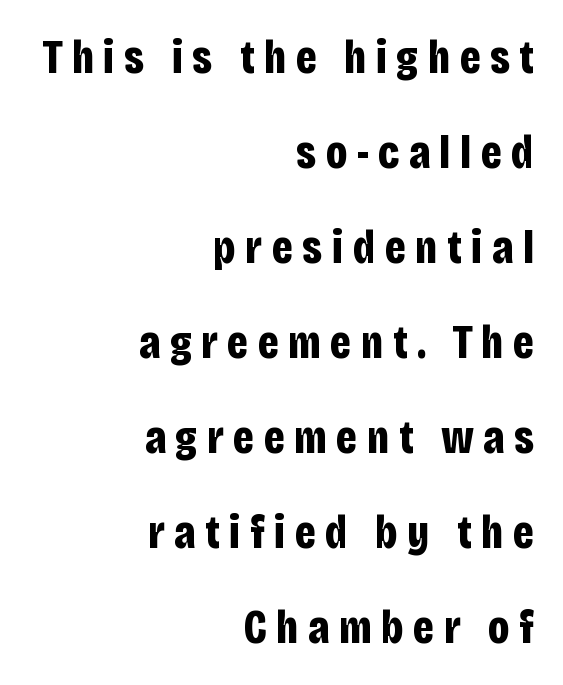
Type style note: lacks serifs. The gap between lines stays unmarked. Line ends are locked; line starts wander. Compared with an ordinary text face, these strokes are far heavier — a full bold.
